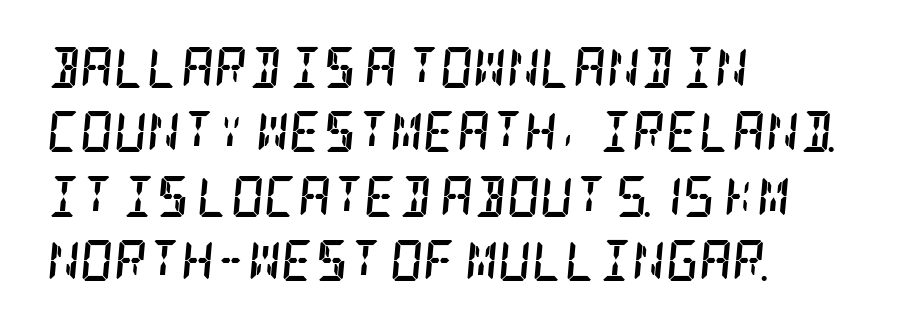
{"serif": "yes", "italic": "yes", "lean": "right", "slant_degrees": 5, "bold": "yes", "weight": "semibold", "width": "condensed", "stroke_contrast": "low", "x_height": "large", "underline": "no", "align": "left", "line_spacing": "normal", "line_spacing_ratio": 1.57, "letter_spacing": "normal", "letter_spacing_em": 0.0, "glyph_px": 41}
